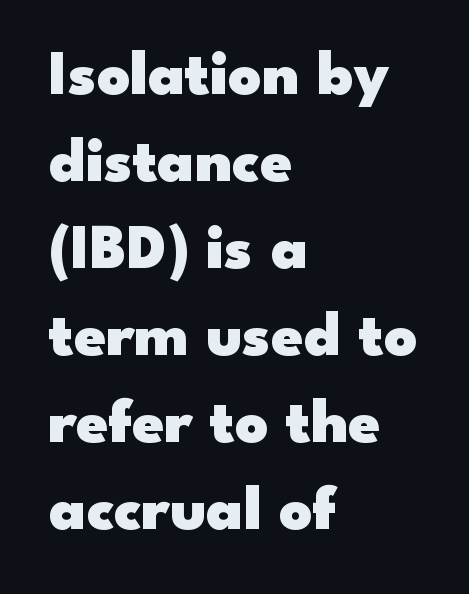
Q: Is the text bold? A: Yes.
Q: Is the text italic (slanted)? A: No, it is upright.
Q: Is the typeface a serif or a sans-serif typeface? A: Sans-serif.
Q: Is the text underlined? A: No.
Q: How is the paragraph aligned? A: Left-aligned.
Q: Is the spacing between letters normal or unusually wide? A: Normal.
Q: Is the spacing between lines tight, normal or loose? A: Normal.
Q: Width (condensed, normal, or wide)? A: Wide.
Q: Stroke contrast? A: Low.
Q: x-height? A: Small.
Q: Monospaced? A: No.
